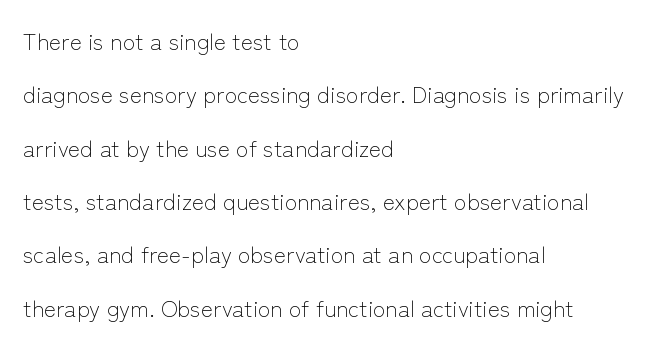
This rendering leaves character spacing at its baseline value. Check the space under the baseline: it is left empty. Posture: straight, roman, zero tilt. A light-to-regular cut is what we see here.
